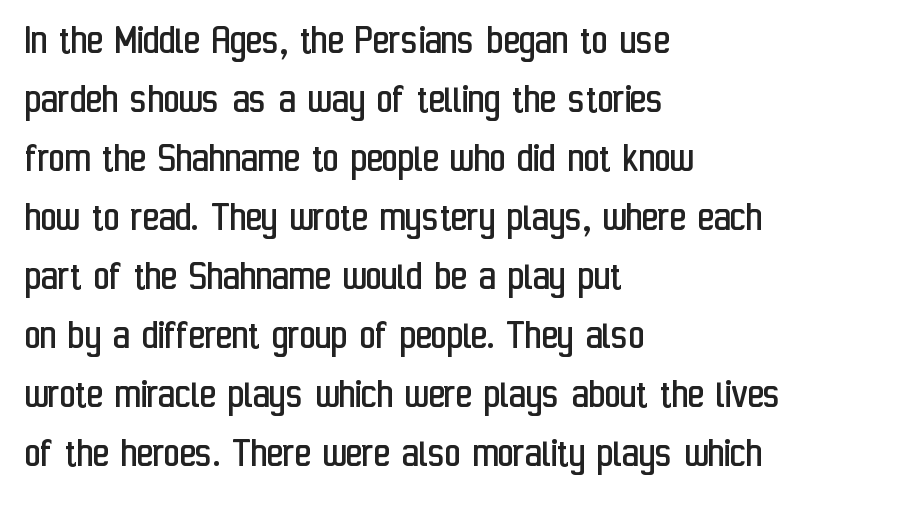
The image shows 44 px regular-weight, condensed sans-serif type, upright; set left-aligned, normal line spacing (1.34x), normal letter spacing, not underlined; low stroke contrast and a medium x-height.
